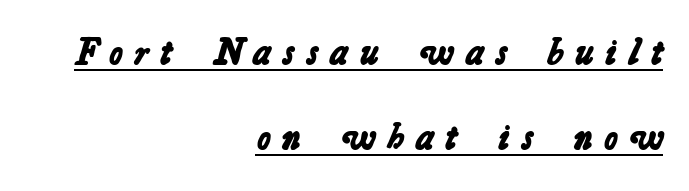
Q: Is the text bold? A: Yes.
Q: Is the typeface a serif or a sans-serif typeface? A: Sans-serif.
Q: Is the text underlined? A: Yes.
Q: How is the paragraph aligned? A: Right-aligned.
Q: Is the spacing between letters normal or unusually wide? A: Unusually wide.
Q: Is the spacing between lines tight, normal or loose? A: Loose.
Q: Width (condensed, normal, or wide)? A: Normal.
Q: Stroke contrast? A: Low.
Q: x-height? A: Medium.
Q: Monospaced? A: No.
